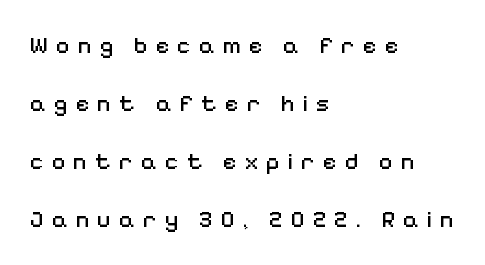
Successive baselines arrive slowly, with a big drop between each. The glyphs are unaccompanied by any horizontal stroke below them. No letter is thick-stroked: the sample isn't bold. The specimen reads as upright at a glance. The horizontal fit of the characters is loose and conspicuously gappy. Short and long lines alike share a common starting point at left.
